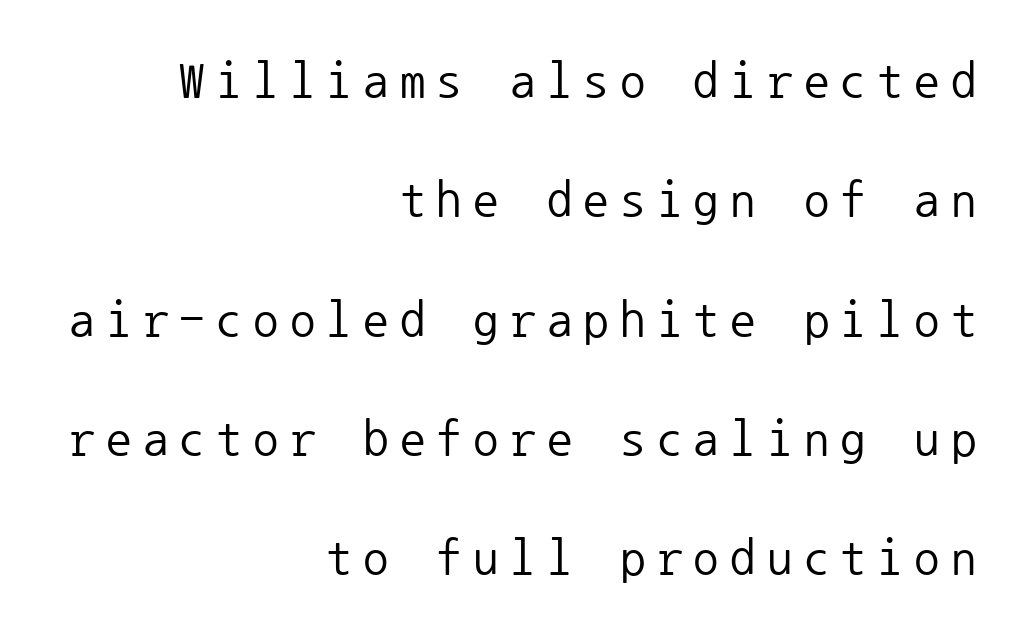
Examine the stroke ends and you'll find no serifs. The font's upright variant was chosen for this text. Successive baselines arrive slowly, with a big drop between each. Each stroke keeps to a modest, everyday thickness or less.
